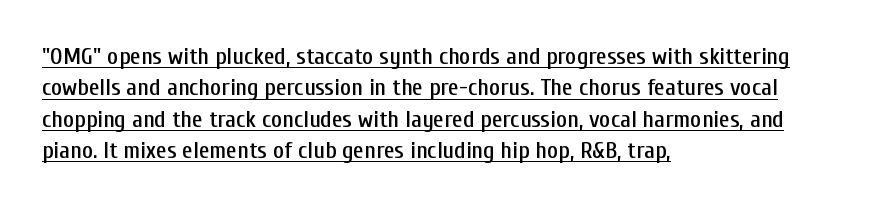
Q: Is the text italic (slanted)? A: No, it is upright.
Q: Is the text underlined? A: Yes.
Q: How is the paragraph aligned? A: Left-aligned.
Q: Is the spacing between letters normal or unusually wide? A: Normal.
Q: Is the spacing between lines tight, normal or loose? A: Normal.
